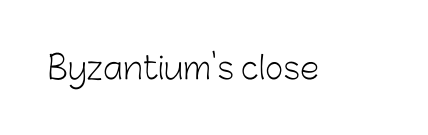
The image shows 31 px light sans-serif type, upright; set normal letter spacing, not underlined; low stroke contrast and a medium x-height.
